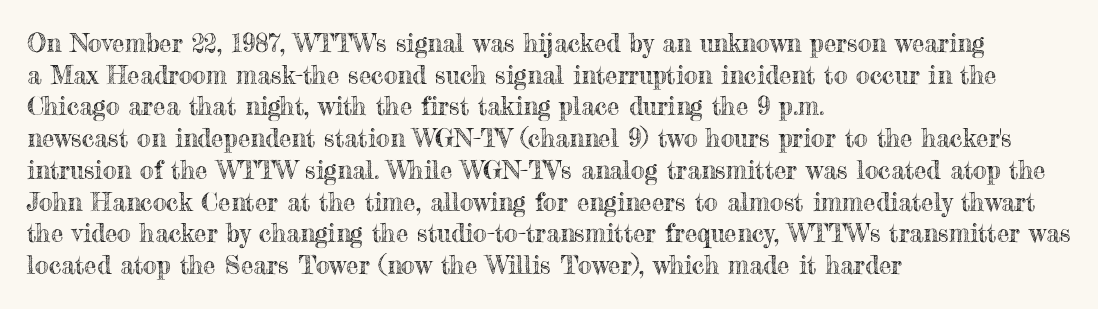
The image shows 25 px text type, upright; set left-aligned, normal line spacing (1.27x), normal letter spacing, not underlined.
